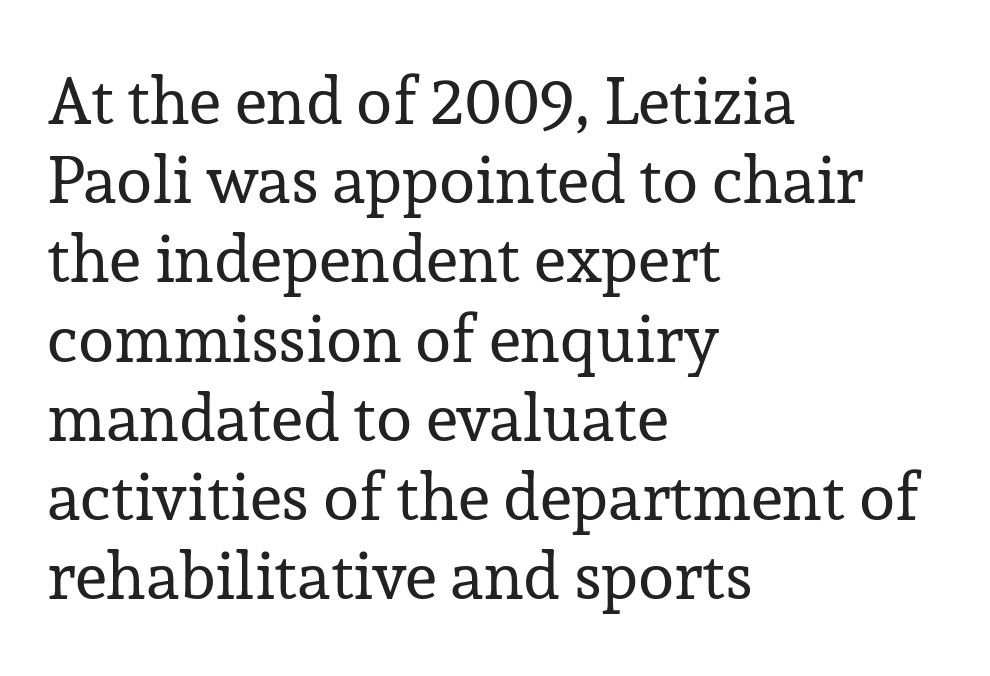
{"serif": "yes", "italic": "no", "bold": "no", "weight": "regular", "width": "normal", "stroke_contrast": "low", "x_height": "medium", "monospaced": "no", "underline": "no", "align": "left", "line_spacing_ratio": 1.2, "letter_spacing": "normal", "letter_spacing_em": 0.0, "glyph_px": 66}
